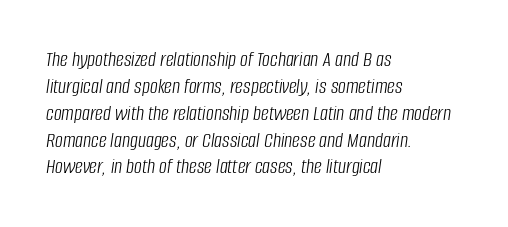
{"italic": "yes", "lean": "right", "slant_degrees": 8, "bold": "no", "underline": "no", "align": "left", "line_spacing_ratio": 1.22, "letter_spacing": "normal", "letter_spacing_em": 0.0, "glyph_px": 22}
